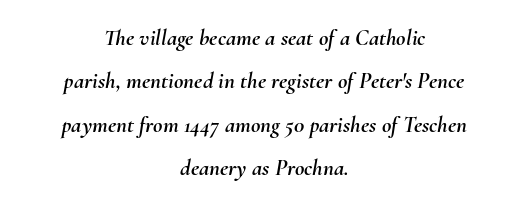
{"italic": "yes", "lean": "right", "slant_degrees": 10, "underline": "no", "align": "center", "line_spacing_ratio": 1.89, "letter_spacing": "normal", "letter_spacing_em": 0.0, "glyph_px": 23}
